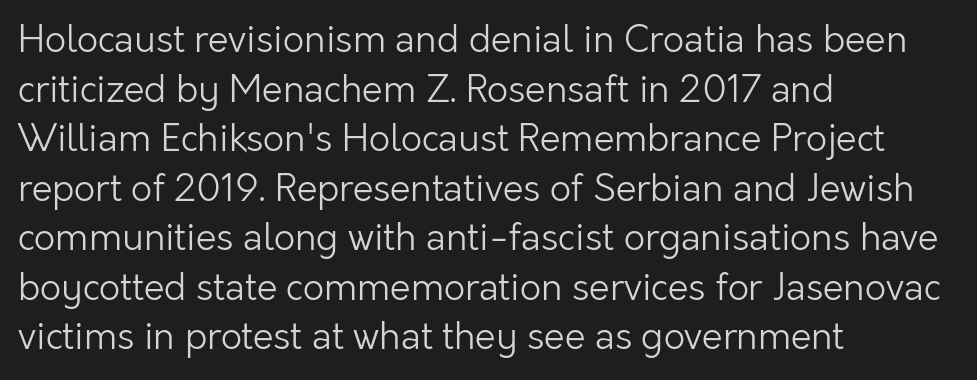
Serifs: no, the terminals of the letterforms are clean. If you drew a line through each stem, it would be perfectly vertical. Each line starts at the same left margin while the right side varies. Successive baselines arrive at the customary interval. The passage shown is typed in a proportional face where columns would drift. Between one letter and the next there's only the usual sliver of space.
